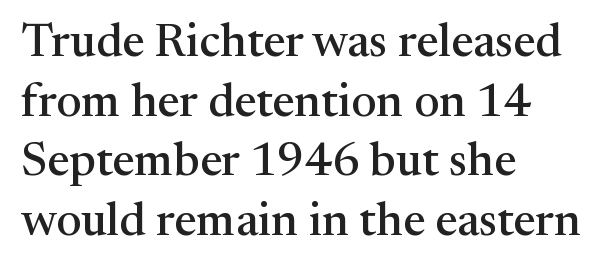
Q: Is the text italic (slanted)? A: No, it is upright.
Q: Is the typeface a serif or a sans-serif typeface? A: Serif.
Q: Is the text underlined? A: No.
Q: How is the paragraph aligned? A: Left-aligned.
Q: Is the spacing between letters normal or unusually wide? A: Normal.
Q: Is the spacing between lines tight, normal or loose? A: Normal.
Q: Width (condensed, normal, or wide)? A: Normal.
Q: Stroke contrast? A: Medium.
Q: x-height? A: Medium.
Q: Monospaced? A: No.
